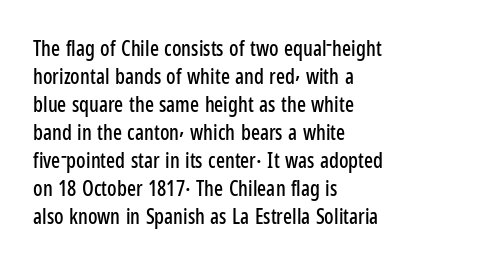
If you measured baseline to baseline, you'd find a middling distance. Descenders are the only things crossing below the line. The lines in this sample share a left origin and differ only in where they stop. Letter spacing: default. Quick note: not italic, upright.
